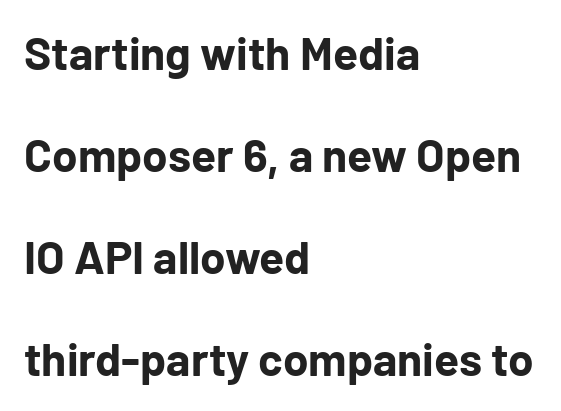
Q: Is the text bold? A: Yes.
Q: Is the text italic (slanted)? A: No, it is upright.
Q: Is the typeface a serif or a sans-serif typeface? A: Sans-serif.
Q: Is the text underlined? A: No.
Q: How is the paragraph aligned? A: Left-aligned.
Q: Is the spacing between letters normal or unusually wide? A: Normal.
Q: Is the spacing between lines tight, normal or loose? A: Loose.
Q: Width (condensed, normal, or wide)? A: Normal.
Q: Stroke contrast? A: Low.
Q: x-height? A: Medium.
Q: Monospaced? A: No.
